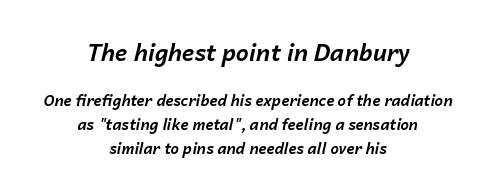
Q: Is the text bold? A: Yes.
Q: Is the text italic (slanted)? A: Yes, it leans right by about 14 degrees.
Q: Is the text underlined? A: No.
Q: How is the paragraph aligned? A: Centered.
Q: Is the spacing between letters normal or unusually wide? A: Normal.
Q: Is the spacing between lines tight, normal or loose? A: Normal.
Q: Which block of text is set in a larger size, the first (top) or the second (bottom)? A: The first (top) one.
